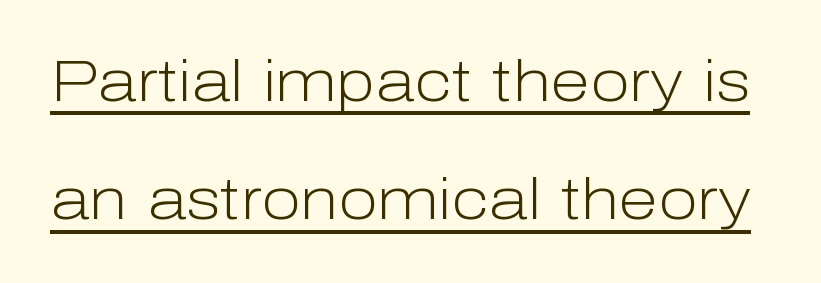
The image shows 58 px light sans-serif type, upright; set loose line spacing (2.04x), normal letter spacing, underlined; low stroke contrast and a medium x-height.
